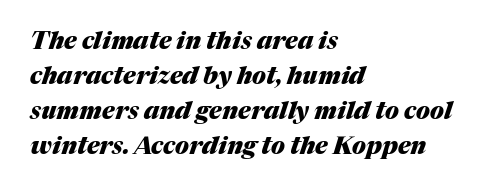
Q: Is the text bold? A: Yes.
Q: Is the text italic (slanted)? A: Yes, it leans right by about 17 degrees.
Q: Is the text underlined? A: No.
Q: How is the paragraph aligned? A: Left-aligned.
Q: Is the spacing between letters normal or unusually wide? A: Normal.
Q: Is the spacing between lines tight, normal or loose? A: Normal.
